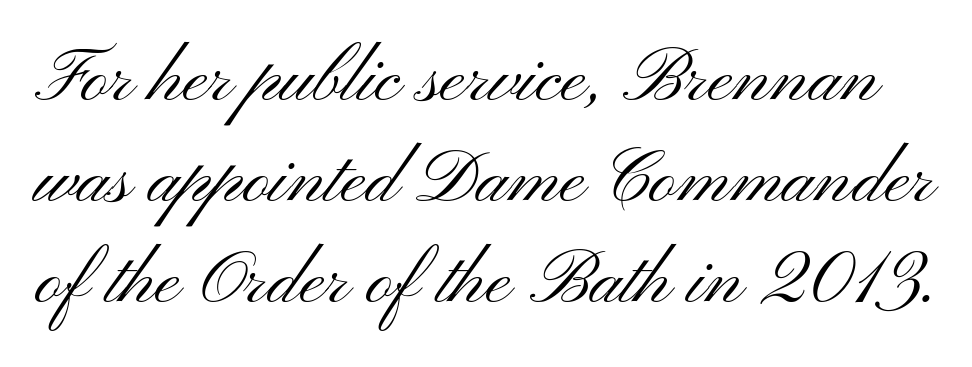
The image shows 75 px light, wide sans-serif type; set normal line spacing (1.35x), normal letter spacing, not underlined; medium stroke contrast and a small x-height.
